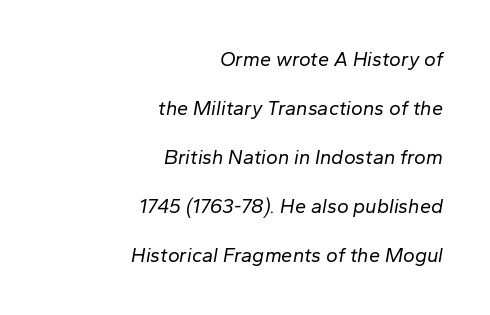
Q: Is the text bold? A: No.
Q: Is the text italic (slanted)? A: Yes, it leans right by about 10 degrees.
Q: Is the text underlined? A: No.
Q: How is the paragraph aligned? A: Right-aligned.
Q: Is the spacing between letters normal or unusually wide? A: Normal.
Q: Is the spacing between lines tight, normal or loose? A: Loose.
